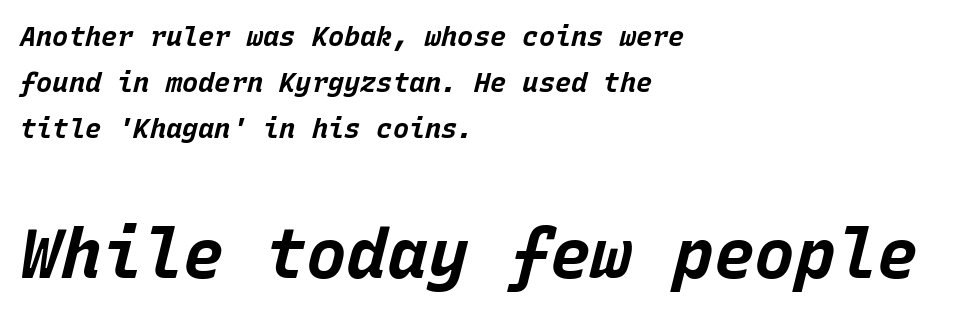
{"italic": "yes", "lean": "right", "slant_degrees": 15, "bold": "yes", "weight": "bold", "width": "normal", "stroke_contrast": "low", "x_height": "large", "monospaced": "yes", "underline": "no", "align": "left", "line_spacing_ratio": 1.71, "letter_spacing": "normal", "letter_spacing_em": 0.0, "larger_block": "second", "size_ratio": 2.52, "glyph_px": 68}
